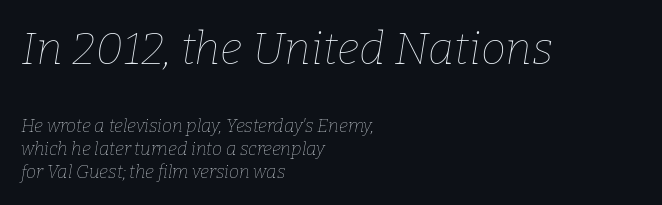
{"italic": "yes", "lean": "right", "slant_degrees": 9, "bold": "no", "weight": "thin", "width": "normal", "stroke_contrast": "low", "x_height": "medium", "monospaced": "no", "underline": "no", "align": "left", "line_spacing": "normal", "line_spacing_ratio": 1.29, "letter_spacing": "normal", "letter_spacing_em": 0.0, "larger_block": "first", "size_ratio": 2.5, "glyph_px": 45}
